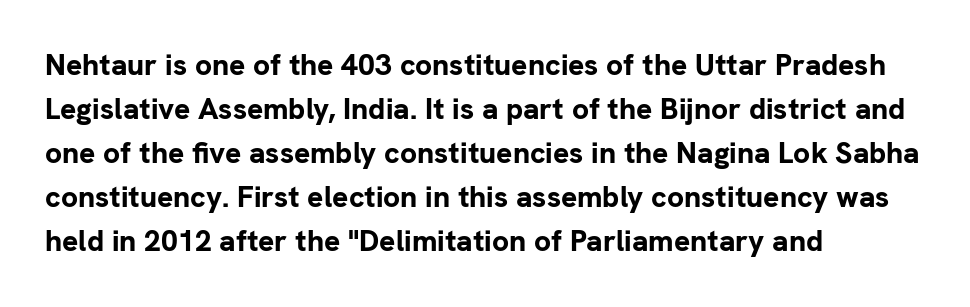
Only glyphs here, with clear space below each row. Compared with typical body copy, the letter spacing here is the same. In terms of weight, the rendering is a true, heavy bold. Does the type have serifs? No, each stem ends abruptly. The letters stand upright; this is a roman face.
